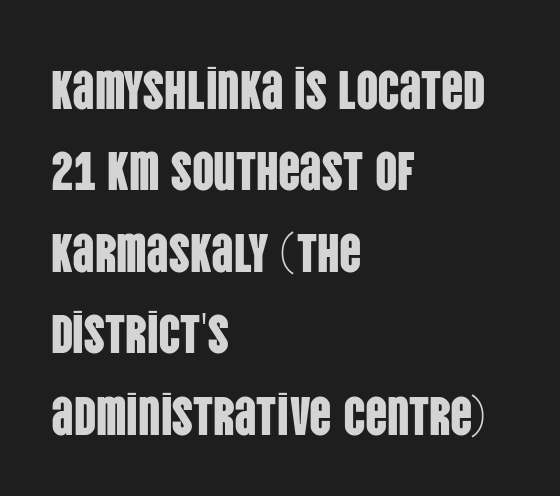
The image shows 55 px condensed sans-serif type, upright; set left-aligned, normal line spacing (1.48x), normal letter spacing, not underlined; low stroke contrast and a large x-height.
